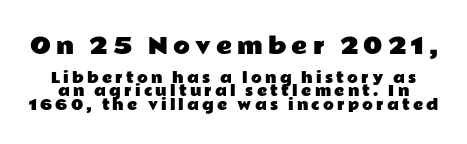
{"italic": "no", "underline": "no", "line_spacing": "tight", "line_spacing_ratio": 0.96, "letter_spacing": "wide", "letter_spacing_em": 0.23, "larger_block": "first", "size_ratio": 1.57, "glyph_px": 22}
